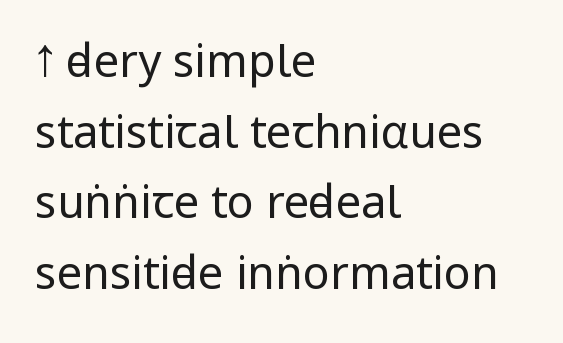
Q: Is the text bold? A: No.
Q: Is the text italic (slanted)? A: No, it is upright.
Q: Is the typeface a serif or a sans-serif typeface? A: Sans-serif.
Q: Is the text underlined? A: No.
Q: How is the paragraph aligned? A: Left-aligned.
Q: Is the spacing between letters normal or unusually wide? A: Normal.
Q: Is the spacing between lines tight, normal or loose? A: Normal.
Q: Width (condensed, normal, or wide)? A: Condensed.
Q: Stroke contrast? A: Low.
Q: x-height? A: Large.
Q: Monospaced? A: No.
